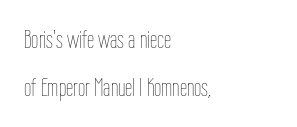
Q: Is the text bold? A: No.
Q: Is the text italic (slanted)? A: No, it is upright.
Q: Is the text underlined? A: No.
Q: How is the paragraph aligned? A: Left-aligned.
Q: Is the spacing between letters normal or unusually wide? A: Normal.
